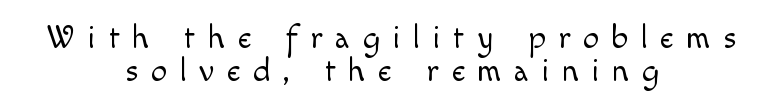
Quick note: not italic, upright. In CSS terms this would be text-align: center. Compared with a typical body face, this is equally light or lighter still. Underlining? Definitely not there. Loose tracking; the words dissolve into strings of separated letters. Think of a printed novel: that variable character pitch is what you see here.
